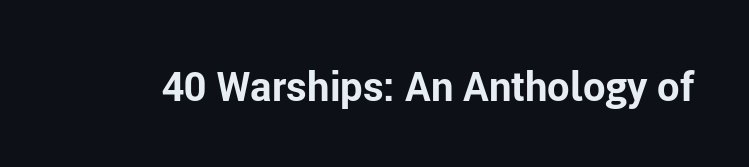
{"serif": "no", "italic": "no", "bold": "yes", "weight": "bold", "width": "normal", "stroke_contrast": "low", "x_height": "medium", "monospaced": "no", "underline": "no", "letter_spacing": "normal", "letter_spacing_em": 0.0, "glyph_px": 40}
